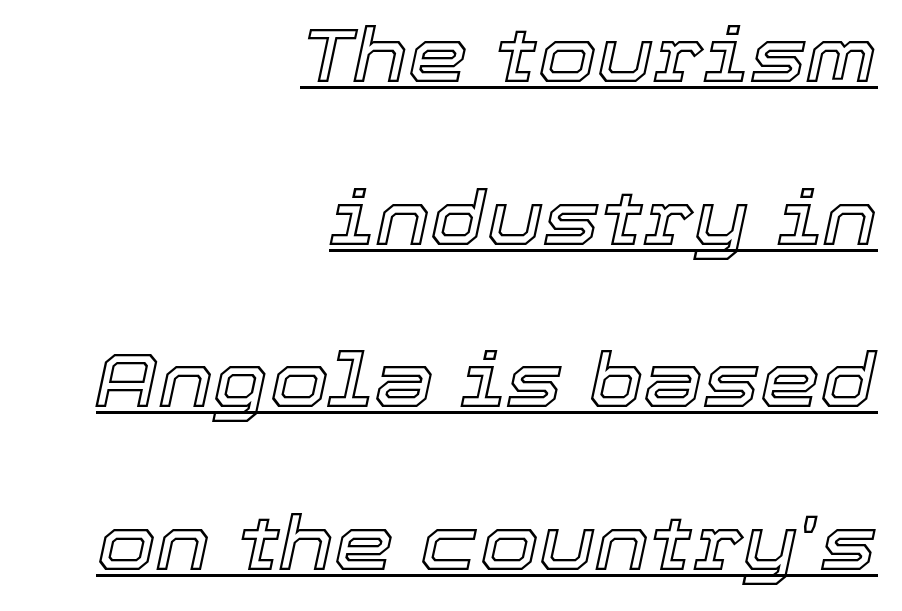
The image shows 76 px text type, italic (leaning right); set right-aligned, loose line spacing (2.14x), normal letter spacing, underlined; a medium x-height.
